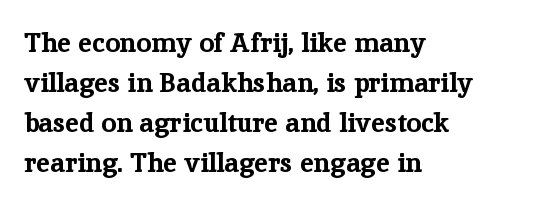
Q: Is the text bold? A: Yes.
Q: Is the text italic (slanted)? A: No, it is upright.
Q: Is the text underlined? A: No.
Q: How is the paragraph aligned? A: Left-aligned.
Q: Is the spacing between letters normal or unusually wide? A: Normal.
Q: Is the spacing between lines tight, normal or loose? A: Normal.
